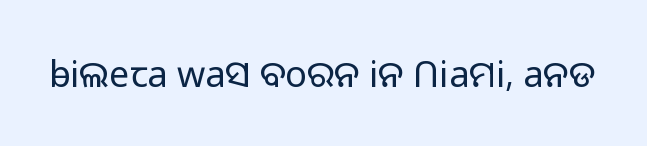
The image shows 36 px light sans-serif type, upright; set normal letter spacing, not underlined; low stroke contrast and a medium x-height.
